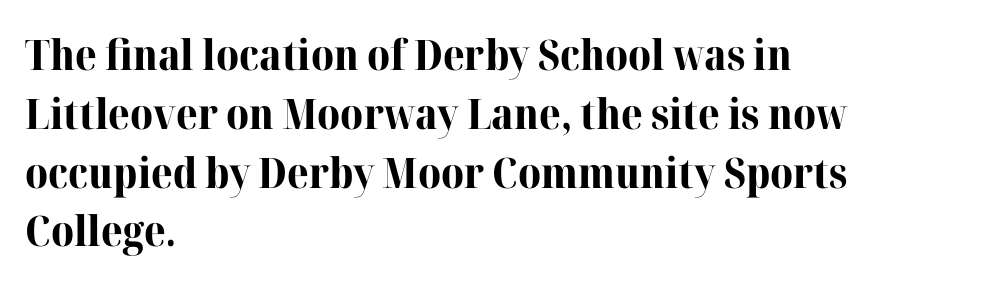
{"serif": "yes", "italic": "no", "bold": "yes", "weight": "bold", "width": "normal", "stroke_contrast": "high", "x_height": "medium", "monospaced": "no", "underline": "no", "align": "left", "line_spacing": "normal", "line_spacing_ratio": 1.4, "letter_spacing": "normal", "letter_spacing_em": 0.0, "glyph_px": 42}
